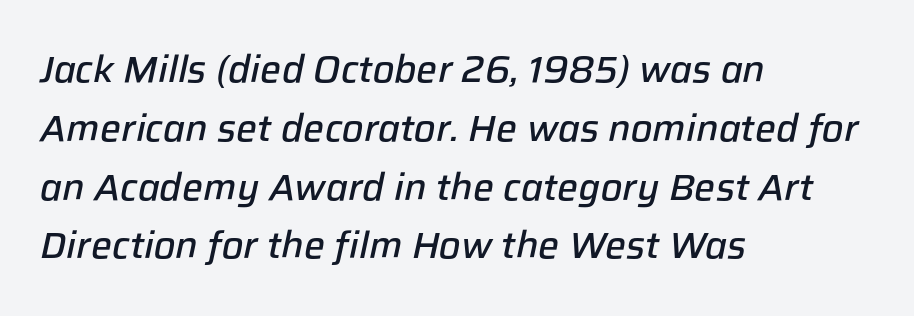
Q: Is the text bold? A: Semi-bold.
Q: Is the text italic (slanted)? A: Yes, it leans right by about 12 degrees.
Q: Is the text underlined? A: No.
Q: How is the paragraph aligned? A: Left-aligned.
Q: Is the spacing between letters normal or unusually wide? A: Normal.
Q: Is the spacing between lines tight, normal or loose? A: Normal.
Q: Width (condensed, normal, or wide)? A: Normal.
Q: Stroke contrast? A: Low.
Q: x-height? A: Medium.
Q: Monospaced? A: No.
